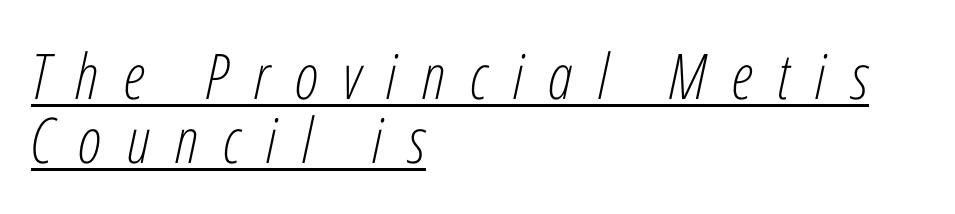
Loose tracking; the words dissolve into strings of separated letters. Tightly led — the rows are bunched. Notice how the stems are inclined rather than vertical — that's the hallmark of italics. Each letter keeps its own natural width here, so spacing adapts to shape. Somebody hit Ctrl+U on this one — the words are underlined. Short and long lines alike share a common starting point at left.
